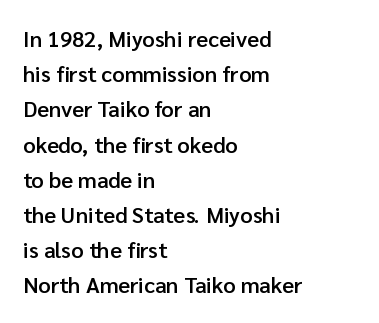
The image shows 22 px text type, upright; set left-aligned, normal line spacing (1.6x), normal letter spacing, not underlined.
